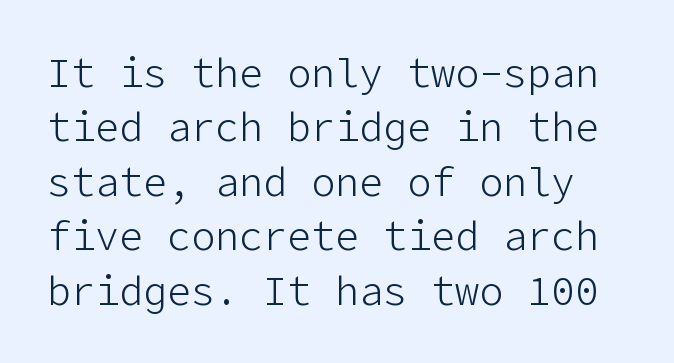
The image shows 40 px light sans-serif type, upright; set normal line spacing (1.36x), normal letter spacing, not underlined; low stroke contrast and a medium x-height.
